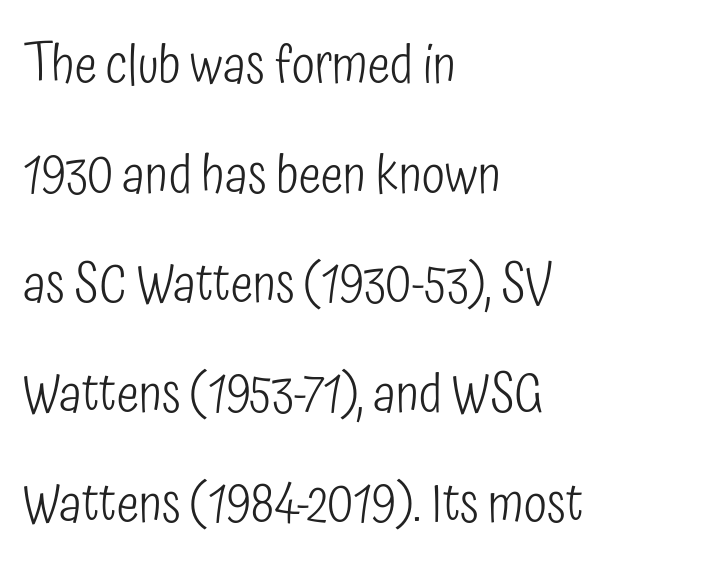
Is there much room between lines? Yes — plenty of vertical air separates them. These lines were composed using upright roman letters. Check the space under the baseline: it is left empty. A classic flush-left, rag-right setting is used for this passage.
